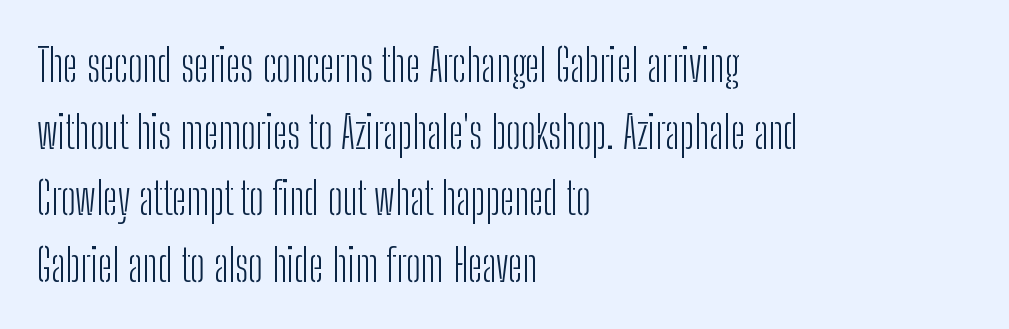
{"serif": "no", "italic": "no", "bold": "no", "weight": "light", "width": "condensed", "stroke_contrast": "low", "x_height": "medium", "monospaced": "no", "underline": "no", "align": "left", "line_spacing": "normal", "line_spacing_ratio": 1.48, "letter_spacing": "normal", "letter_spacing_em": 0.0, "glyph_px": 45}
